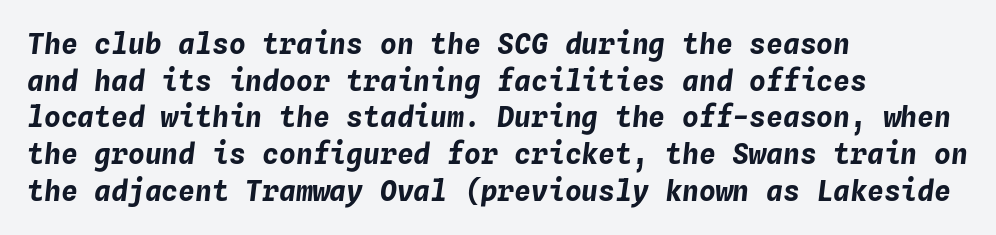
Q: Is the text bold? A: Yes.
Q: Is the text italic (slanted)? A: Yes, it leans right by about 4 degrees.
Q: Is the text underlined? A: No.
Q: How is the paragraph aligned? A: Left-aligned.
Q: Is the spacing between letters normal or unusually wide? A: Normal.
Q: Is the spacing between lines tight, normal or loose? A: Normal.
Q: Width (condensed, normal, or wide)? A: Normal.
Q: Stroke contrast? A: Low.
Q: x-height? A: Medium.
Q: Monospaced? A: Yes.
